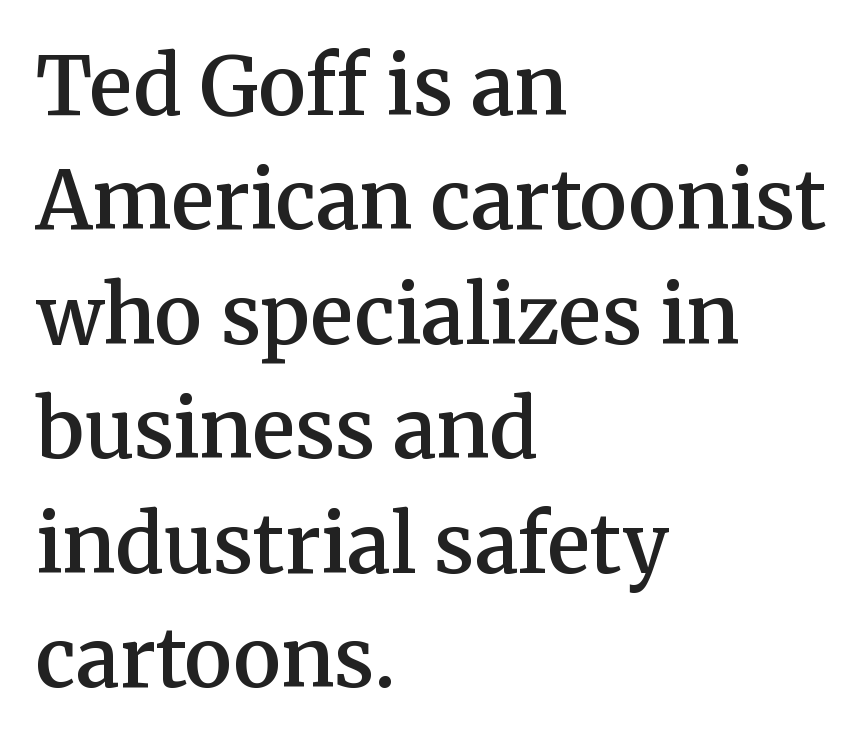
{"serif": "yes", "italic": "no", "bold": "semi", "weight": "semibold", "width": "normal", "stroke_contrast": "medium", "x_height": "medium", "monospaced": "no", "underline": "no", "align": "left", "line_spacing": "normal", "line_spacing_ratio": 1.43, "letter_spacing": "normal", "letter_spacing_em": 0.0, "glyph_px": 80}
